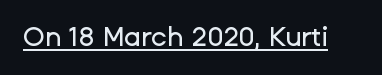
The image shows 27 px text type, upright; set normal letter spacing, underlined.
